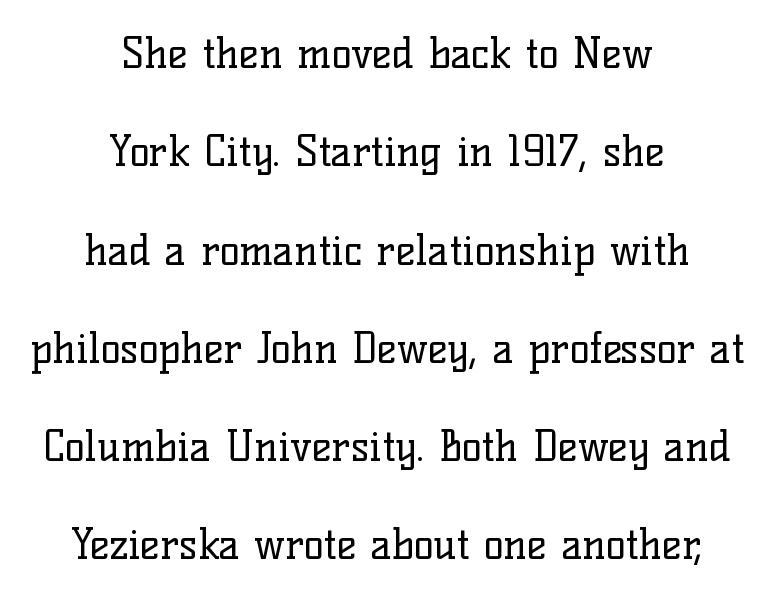
The image shows 42 px regular-weight serif type, upright; set centered, loose line spacing (2.34x), normal letter spacing, not underlined; low stroke contrast and a medium x-height.
